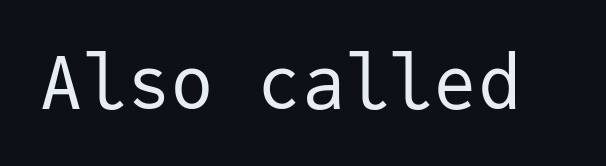
{"serif": "no", "italic": "no", "bold": "no", "weight": "regular", "width": "normal", "stroke_contrast": "low", "x_height": "medium", "monospaced": "yes", "underline": "no", "letter_spacing": "normal", "letter_spacing_em": 0.0, "glyph_px": 73}
